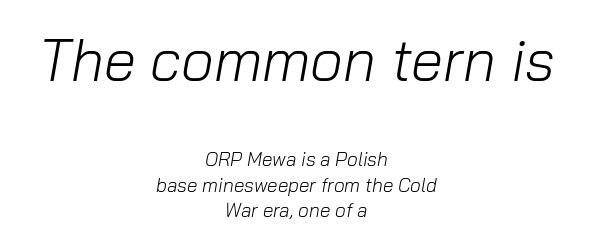
Q: Is the text bold? A: No.
Q: Is the text italic (slanted)? A: Yes, it leans right by about 10 degrees.
Q: Is the text underlined? A: No.
Q: How is the paragraph aligned? A: Centered.
Q: Is the spacing between letters normal or unusually wide? A: Normal.
Q: Is the spacing between lines tight, normal or loose? A: Normal.
Q: Which block of text is set in a larger size, the first (top) or the second (bottom)? A: The first (top) one.
Q: Width (condensed, normal, or wide)? A: Normal.
Q: Stroke contrast? A: Low.
Q: x-height? A: Medium.
Q: Monospaced? A: No.
